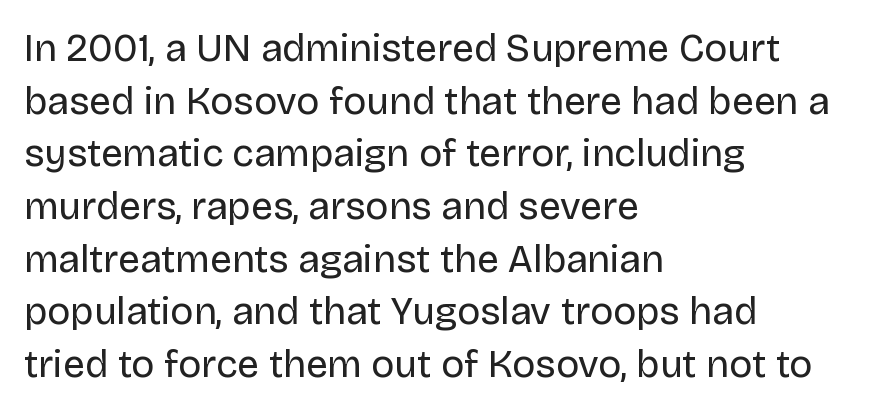
{"serif": "no", "italic": "no", "bold": "no", "weight": "regular", "width": "normal", "stroke_contrast": "low", "x_height": "large", "monospaced": "no", "underline": "no", "align": "left", "line_spacing": "normal", "line_spacing_ratio": 1.35, "letter_spacing": "normal", "letter_spacing_em": 0.0, "glyph_px": 39}
